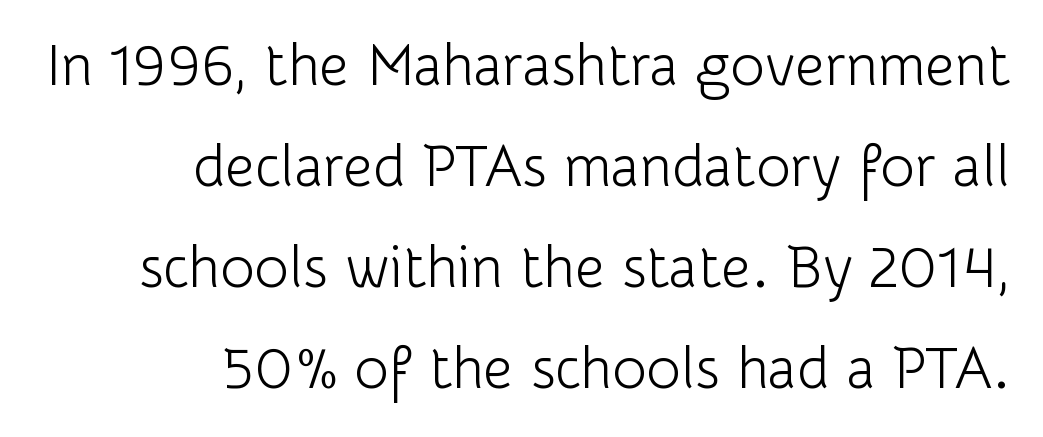
Q: Is the text bold? A: No.
Q: Is the text italic (slanted)? A: No, it is upright.
Q: Is the typeface a serif or a sans-serif typeface? A: Sans-serif.
Q: Is the text underlined? A: No.
Q: How is the paragraph aligned? A: Right-aligned.
Q: Is the spacing between letters normal or unusually wide? A: Normal.
Q: Width (condensed, normal, or wide)? A: Normal.
Q: Stroke contrast? A: Low.
Q: x-height? A: Medium.
Q: Monospaced? A: No.
